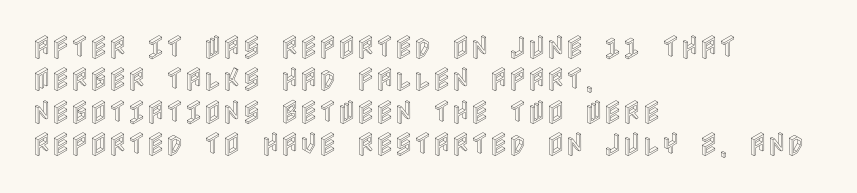
The image shows 26 px text type, upright; set left-aligned, normal line spacing (1.25x), normal letter spacing, not underlined.
